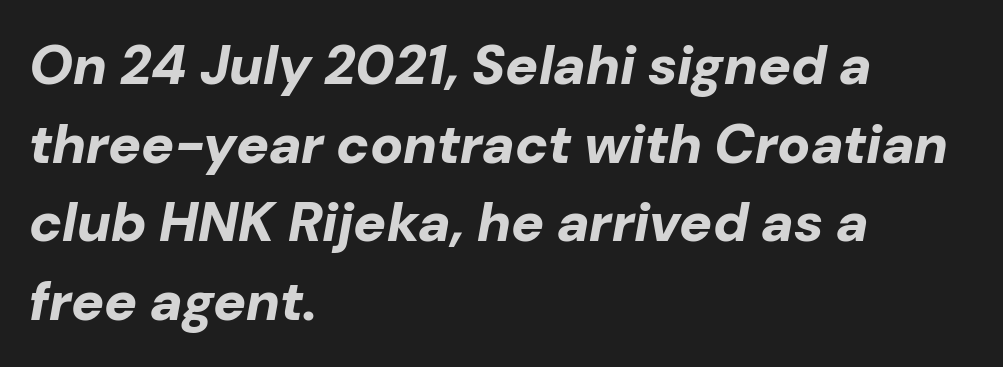
Q: Is the text bold? A: Yes.
Q: Is the text italic (slanted)? A: Yes, it leans right by about 10 degrees.
Q: Is the text underlined? A: No.
Q: How is the paragraph aligned? A: Left-aligned.
Q: Is the spacing between letters normal or unusually wide? A: Normal.
Q: Is the spacing between lines tight, normal or loose? A: Normal.
Q: Width (condensed, normal, or wide)? A: Normal.
Q: Stroke contrast? A: Low.
Q: x-height? A: Medium.
Q: Monospaced? A: No.
